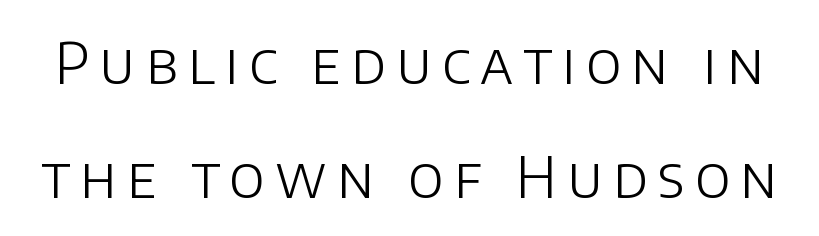
Q: Is the text bold? A: No.
Q: Is the text italic (slanted)? A: No, it is upright.
Q: Is the typeface a serif or a sans-serif typeface? A: Sans-serif.
Q: Is the text underlined? A: No.
Q: Is the spacing between lines tight, normal or loose? A: Loose.
Q: Width (condensed, normal, or wide)? A: Normal.
Q: Stroke contrast? A: Low.
Q: x-height? A: Large.
Q: Monospaced? A: No.
